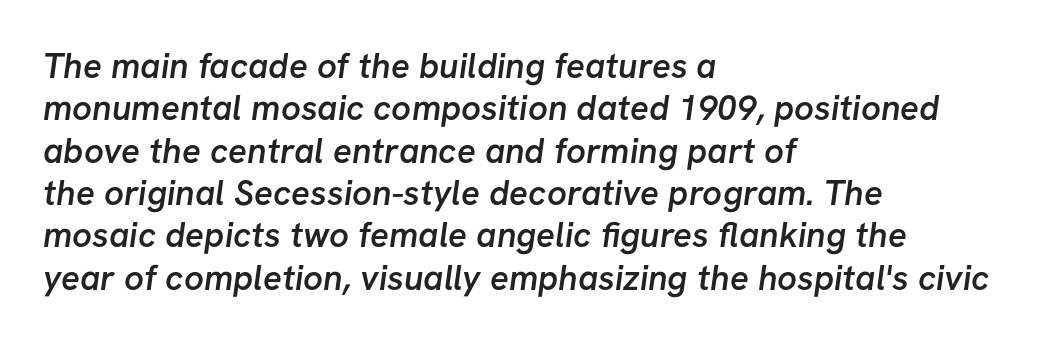
The image shows 35 px semibold sans-serif type; set left-aligned, line spacing 1.21x, normal letter spacing, not underlined; low stroke contrast and a medium x-height.
